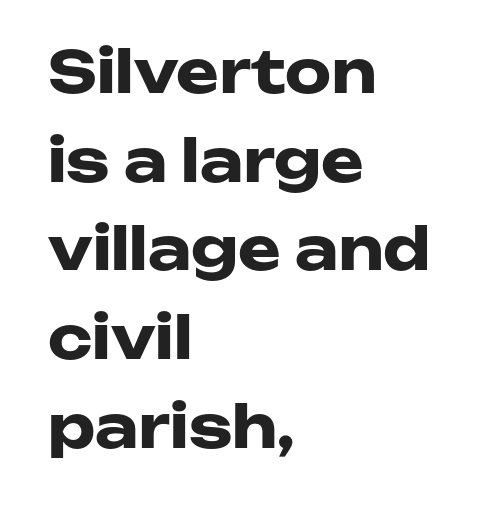
Q: Is the text bold? A: Yes.
Q: Is the text italic (slanted)? A: No, it is upright.
Q: Is the typeface a serif or a sans-serif typeface? A: Sans-serif.
Q: Is the text underlined? A: No.
Q: How is the paragraph aligned? A: Left-aligned.
Q: Is the spacing between letters normal or unusually wide? A: Normal.
Q: Is the spacing between lines tight, normal or loose? A: Normal.
Q: Width (condensed, normal, or wide)? A: Wide.
Q: Stroke contrast? A: Low.
Q: x-height? A: Medium.
Q: Monospaced? A: No.
